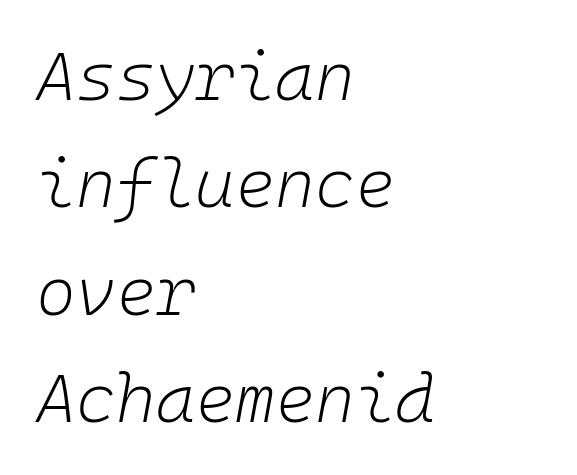
Q: Is the text bold? A: No.
Q: Is the text italic (slanted)? A: Yes, it leans right by about 10 degrees.
Q: Is the text underlined? A: No.
Q: How is the paragraph aligned? A: Left-aligned.
Q: Is the spacing between letters normal or unusually wide? A: Normal.
Q: Is the spacing between lines tight, normal or loose? A: Normal.
Q: Width (condensed, normal, or wide)? A: Normal.
Q: Stroke contrast? A: Low.
Q: x-height? A: Medium.
Q: Monospaced? A: Yes.
